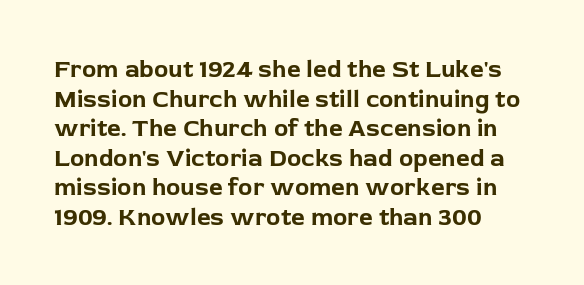
Q: Is the text bold? A: Yes.
Q: Is the text italic (slanted)? A: No, it is upright.
Q: Is the text underlined? A: No.
Q: How is the paragraph aligned? A: Left-aligned.
Q: Is the spacing between letters normal or unusually wide? A: Normal.
